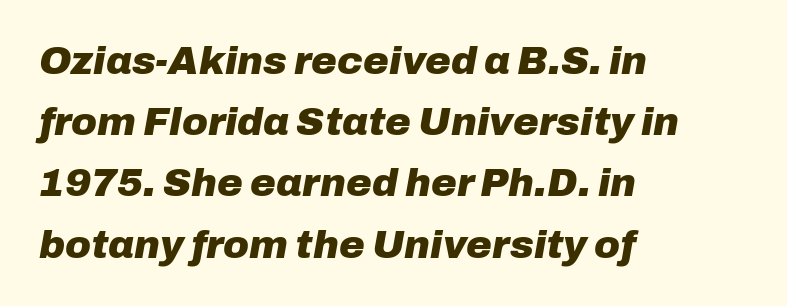
The image shows 39 px heavy type, italic (leaning right); set left-aligned, normal line spacing (1.57x), normal letter spacing, not underlined; low stroke contrast and a medium x-height.
